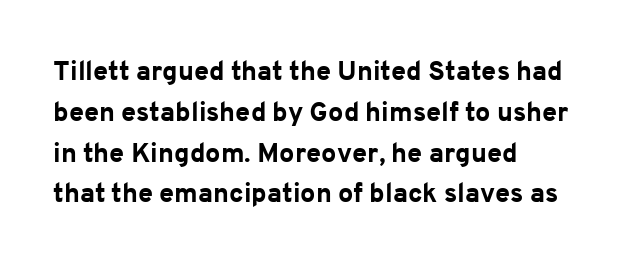
The image shows 27 px bold type, upright; set left-aligned, normal line spacing (1.51x), normal letter spacing, not underlined.
